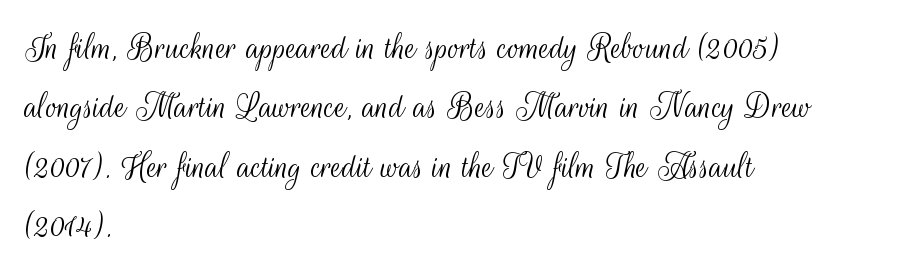
Q: Is the text bold? A: No.
Q: Is the text italic (slanted)? A: Yes.
Q: Is the typeface a serif or a sans-serif typeface? A: Sans-serif.
Q: Is the text underlined? A: No.
Q: How is the paragraph aligned? A: Left-aligned.
Q: Is the spacing between letters normal or unusually wide? A: Normal.
Q: Is the spacing between lines tight, normal or loose? A: Normal.
Q: Width (condensed, normal, or wide)? A: Condensed.
Q: Stroke contrast? A: Medium.
Q: x-height? A: Small.
Q: Monospaced? A: No.
